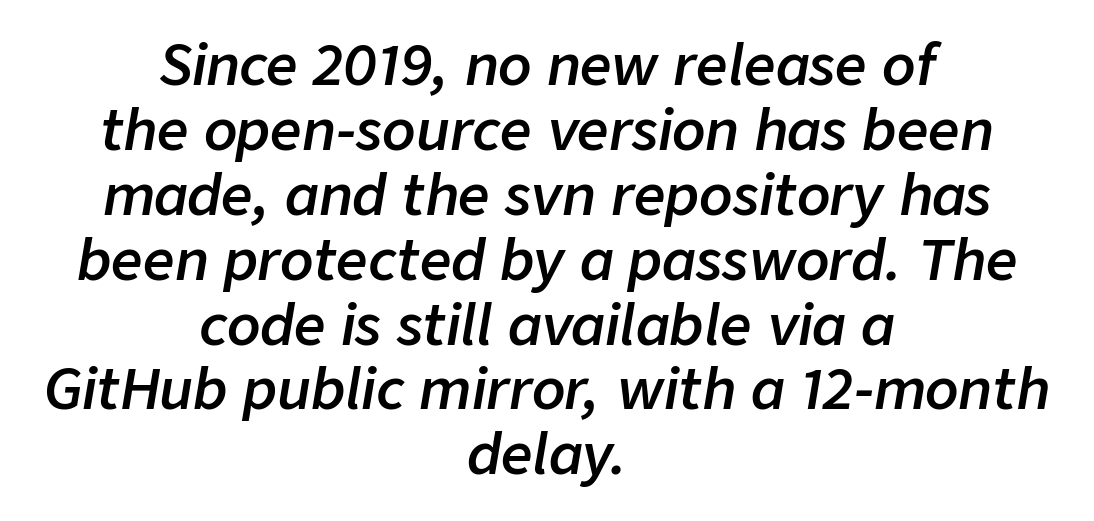
Characters are canted at an angle relative to the baseline's perpendicular. This rendering uses center alignment, leaving both contours irregular but symmetric. The tracking reads as untouched default to a designer's eye. Each letter keeps its own natural width here, so spacing adapts to shape. The specimen omits any rule beneath the text block's lines.
